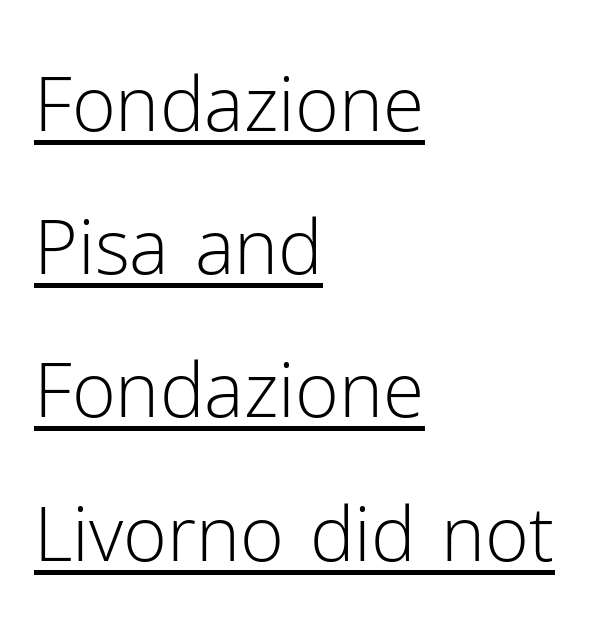
Airy leading. This sample has the flowing, uneven cadence of proportional lettering. The compositor pushed each line to the left boundary. Look at the tracking — it's just the regular setting, nothing added. Posture: vertical. Decoration check: the copy is underlined.
